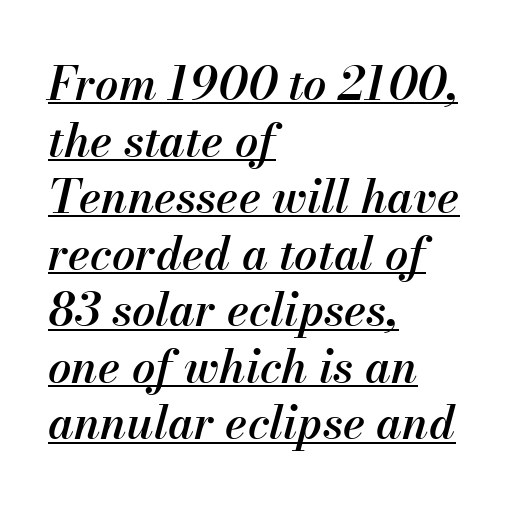
{"italic": "yes", "lean": "right", "slant_degrees": 13, "bold": "semi", "weight": "semibold", "width": "normal", "stroke_contrast": "medium", "x_height": "small", "monospaced": "no", "underline": "yes", "align": "left", "line_spacing_ratio": 1.23, "letter_spacing": "normal", "letter_spacing_em": 0.0, "glyph_px": 46}
